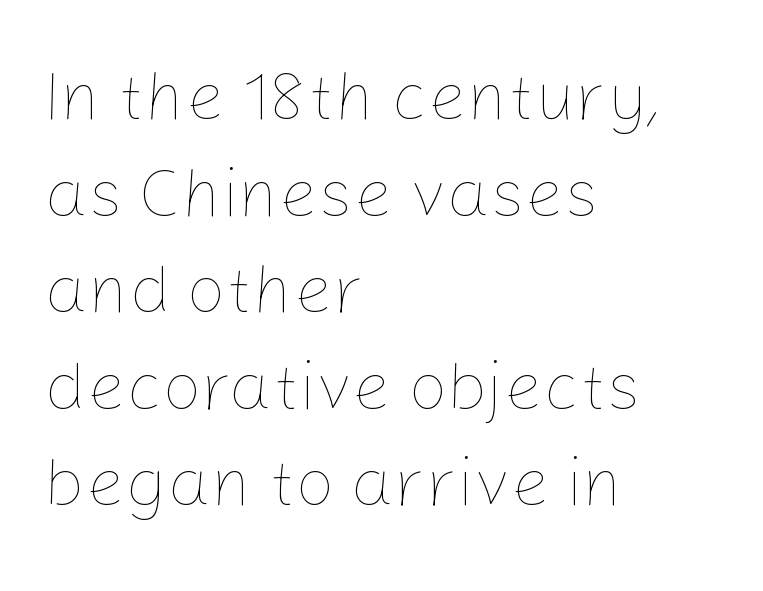
Q: Is the text bold? A: No.
Q: Is the text italic (slanted)? A: No, it is upright.
Q: Is the text underlined? A: No.
Q: How is the paragraph aligned? A: Left-aligned.
Q: Is the spacing between letters normal or unusually wide? A: Normal.
Q: Is the spacing between lines tight, normal or loose? A: Normal.
Q: Width (condensed, normal, or wide)? A: Normal.
Q: Stroke contrast? A: Low.
Q: x-height? A: Medium.
Q: Monospaced? A: No.
